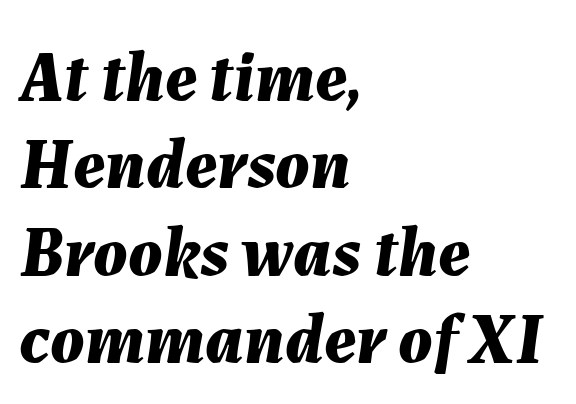
{"italic": "yes", "lean": "right", "slant_degrees": 7, "bold": "yes", "weight": "bold", "width": "normal", "stroke_contrast": "medium", "x_height": "medium", "monospaced": "no", "underline": "no", "align": "left", "line_spacing_ratio": 1.23, "letter_spacing": "normal", "letter_spacing_em": 0.0, "glyph_px": 71}
